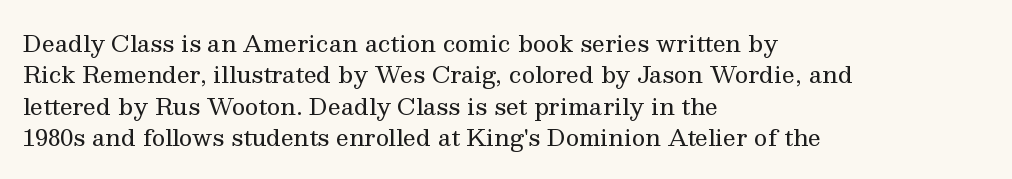
One glance says typical: line gaps are just what's usual. What stands out about the letter spacing? Nothing — it is the standard amount. This reads as an unemphasized weight, regular at the heaviest. The text block is weighted toward the left margin, trailing off unevenly rightward. Descender tails drop into unmarked territory. The specimen reads as upright at a glance.
